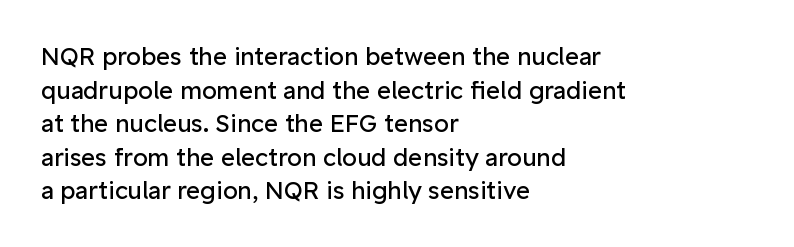
{"italic": "no", "bold": "no", "underline": "no", "align": "left", "line_spacing": "normal", "line_spacing_ratio": 1.4, "letter_spacing": "normal", "letter_spacing_em": 0.0, "glyph_px": 24}
